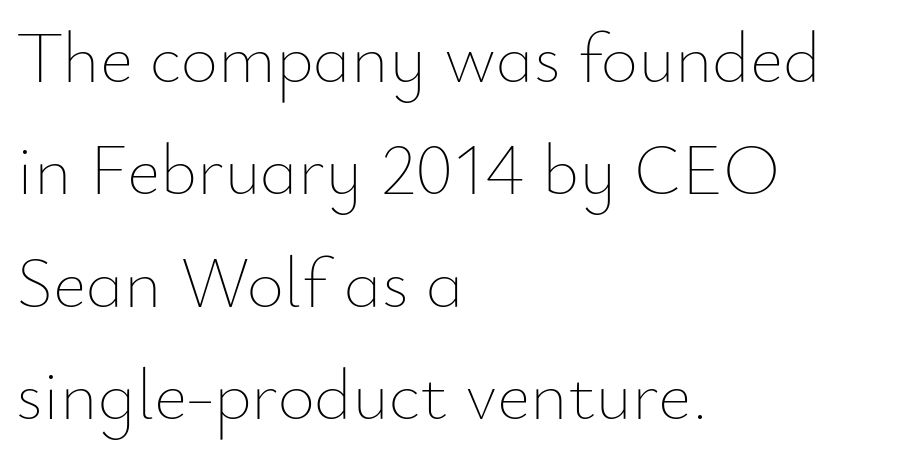
Honestly, the row spacing looks completely unremarkable. Looks like regular typesetting: each glyph gets only the width it needs. Quick note: not italic, upright. Leftover space on each line is placed entirely after the last word. The type is set solid horizontally, with unmodified tracking.
